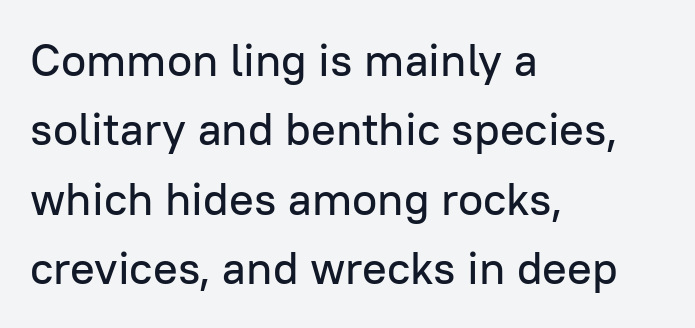
The image shows 46 px sans-serif type, upright; set left-aligned, normal line spacing (1.51x), normal letter spacing, not underlined; low stroke contrast and a medium x-height.
